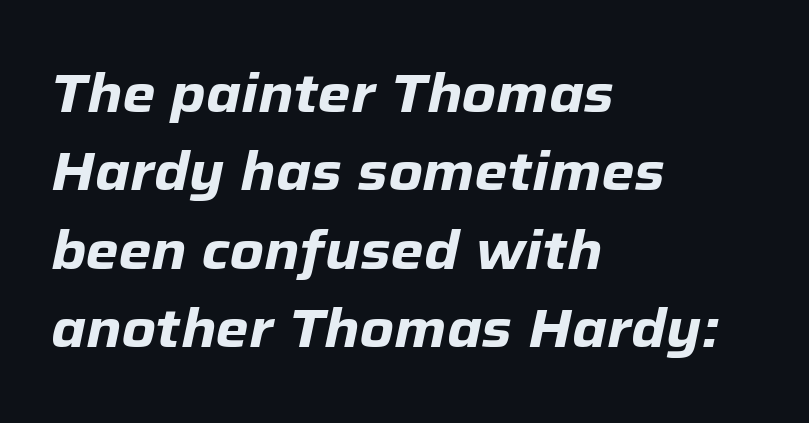
{"italic": "yes", "lean": "right", "slant_degrees": 12, "bold": "yes", "weight": "heavy", "width": "normal", "stroke_contrast": "low", "x_height": "medium", "monospaced": "no", "underline": "no", "align": "left", "line_spacing": "normal", "line_spacing_ratio": 1.48, "letter_spacing": "normal", "letter_spacing_em": 0.0, "glyph_px": 53}
